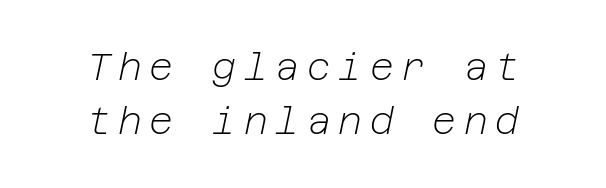
Q: Is the text bold? A: No.
Q: Is the text italic (slanted)? A: Yes, it leans right by about 12 degrees.
Q: Is the text underlined? A: No.
Q: How is the paragraph aligned? A: Centered.
Q: Is the spacing between letters normal or unusually wide? A: Unusually wide.
Q: Is the spacing between lines tight, normal or loose? A: Normal.
Q: Width (condensed, normal, or wide)? A: Normal.
Q: Stroke contrast? A: Low.
Q: x-height? A: Medium.
